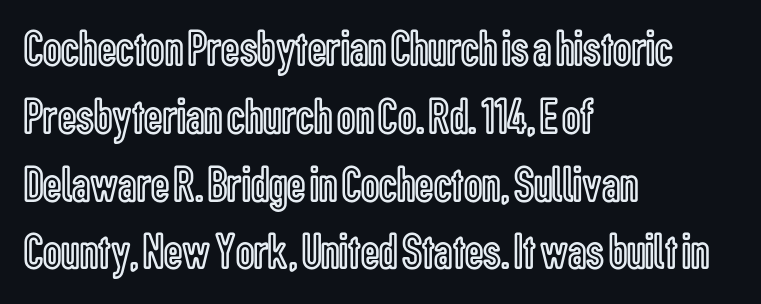
{"italic": "no", "width": "condensed", "x_height": "medium", "monospaced": "no", "underline": "no", "align": "left", "line_spacing": "normal", "line_spacing_ratio": 1.33, "letter_spacing": "normal", "letter_spacing_em": 0.0, "glyph_px": 51}
